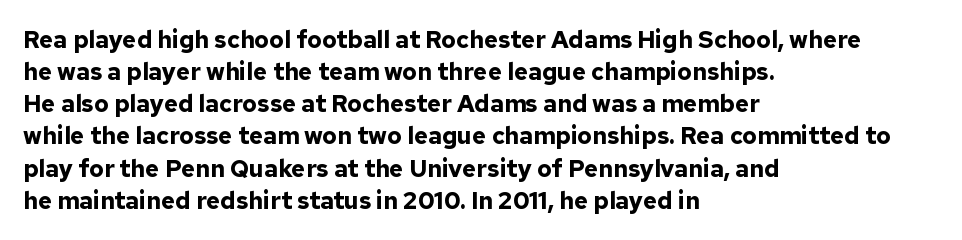
Q: Is the text bold? A: Yes.
Q: Is the text italic (slanted)? A: No, it is upright.
Q: Is the text underlined? A: No.
Q: How is the paragraph aligned? A: Left-aligned.
Q: Is the spacing between letters normal or unusually wide? A: Normal.
Q: Is the spacing between lines tight, normal or loose? A: Normal.
